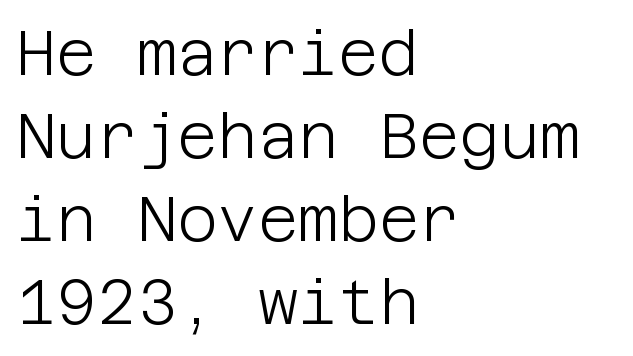
{"serif": "no", "italic": "no", "bold": "no", "weight": "light", "width": "normal", "stroke_contrast": "low", "x_height": "large", "underline": "no", "align": "left", "line_spacing": "normal", "line_spacing_ratio": 1.34, "letter_spacing": "normal", "letter_spacing_em": 0.0, "glyph_px": 62}
